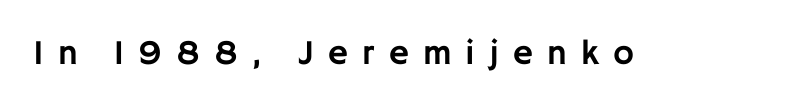
The image shows 35 px sans-serif type, upright; set unusually wide letter spacing (+0.4 em), not underlined; low stroke contrast and a large x-height.
